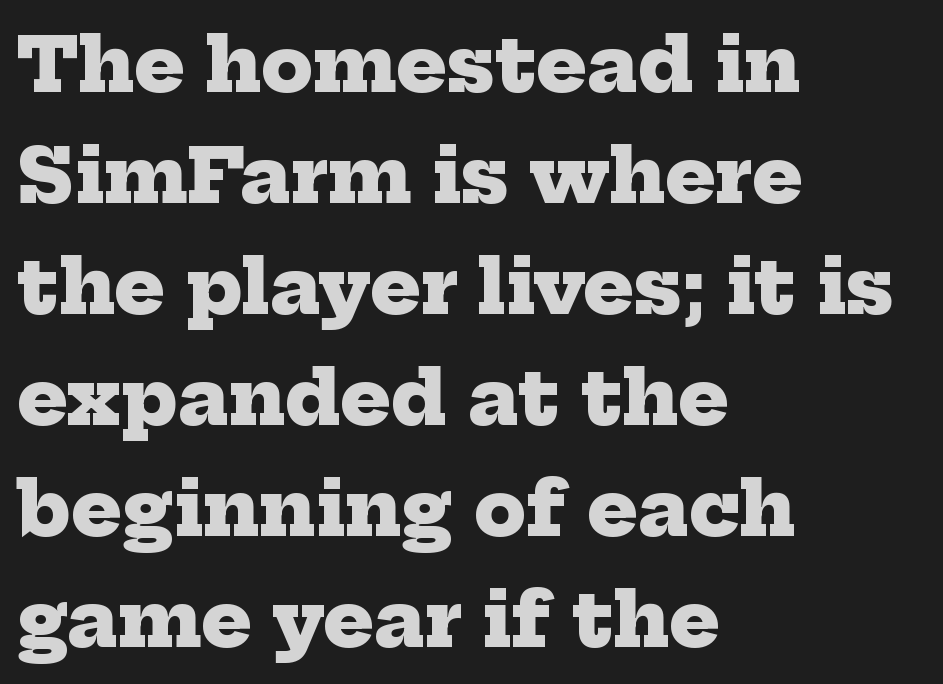
The image shows 75 px heavy serif type; set left-aligned, normal line spacing (1.48x), normal letter spacing, not underlined; low stroke contrast and a medium x-height.
